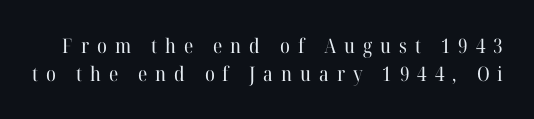
The image shows 20 px text type, upright; set normal line spacing (1.41x), unusually wide letter spacing (+0.4 em), not underlined.
